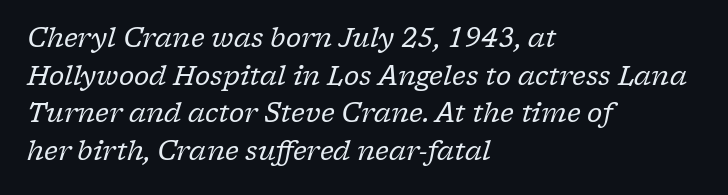
{"italic": "yes", "lean": "right", "slant_degrees": 17, "bold": "no", "underline": "no", "align": "left", "line_spacing": "normal", "line_spacing_ratio": 1.45, "letter_spacing": "normal", "letter_spacing_em": 0.0, "glyph_px": 26}
